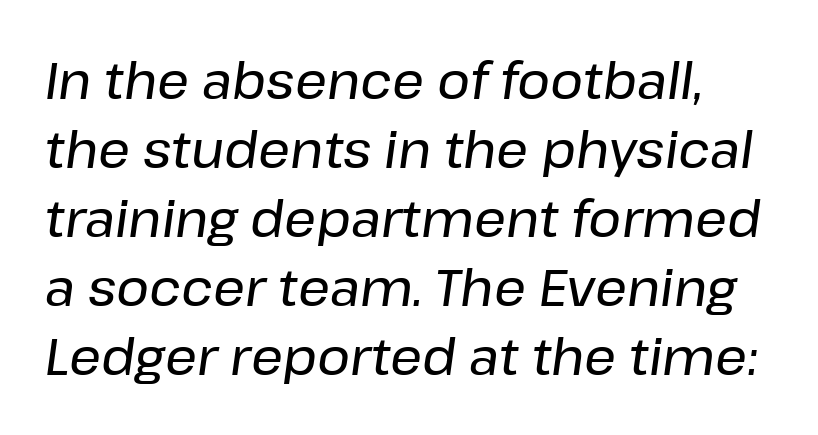
The image shows 50 px text type, italic (leaning right); set normal line spacing (1.38x), normal letter spacing, not underlined; low stroke contrast and a medium x-height.
